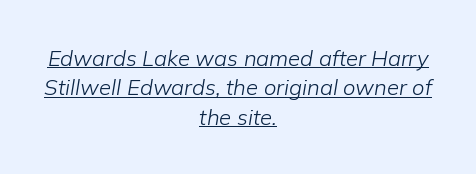
{"italic": "yes", "lean": "right", "slant_degrees": 9, "bold": "no", "underline": "yes", "align": "center", "line_spacing": "normal", "line_spacing_ratio": 1.33, "letter_spacing": "normal", "letter_spacing_em": 0.0, "glyph_px": 22}
